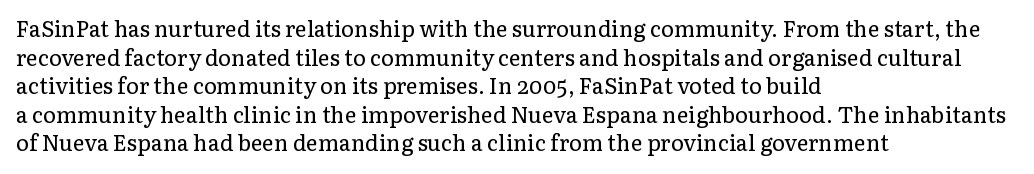
{"italic": "no", "bold": "no", "underline": "no", "align": "left", "line_spacing": "normal", "line_spacing_ratio": 1.3, "letter_spacing": "normal", "letter_spacing_em": 0.0, "glyph_px": 22}
